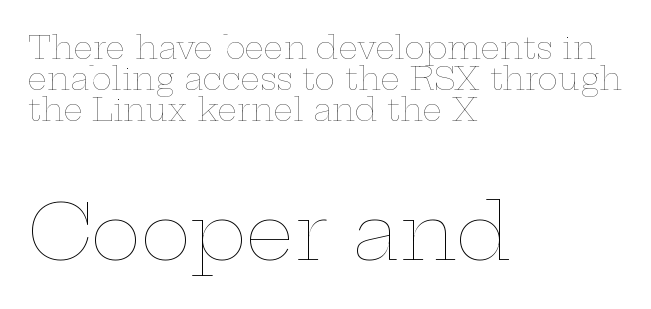
Q: Is the text bold? A: No.
Q: Is the text italic (slanted)? A: No, it is upright.
Q: Is the text underlined? A: No.
Q: How is the paragraph aligned? A: Left-aligned.
Q: Is the spacing between letters normal or unusually wide? A: Normal.
Q: Is the spacing between lines tight, normal or loose? A: Tight.
Q: Which block of text is set in a larger size, the first (top) or the second (bottom)? A: The second (bottom) one.
Q: Width (condensed, normal, or wide)? A: Wide.
Q: Stroke contrast? A: Low.
Q: x-height? A: Medium.
Q: Monospaced? A: No.
